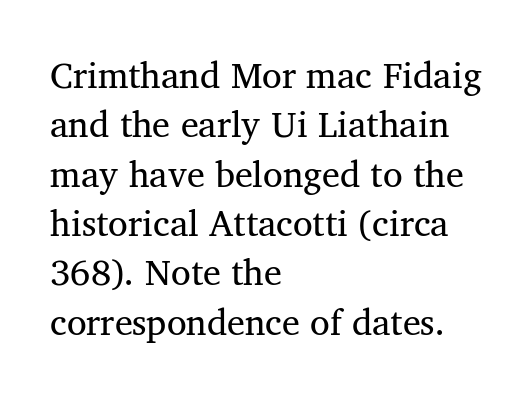
Characters follow at the spacing the type designer built in. No italicization has been applied; the sample stays upright. Is this a sans? No — the strokes have serifs. The space between consecutive lines is moderate. Stems here are at most as thick as an everyday book face. Reading down the block, your eye returns to a fixed left position each line.
